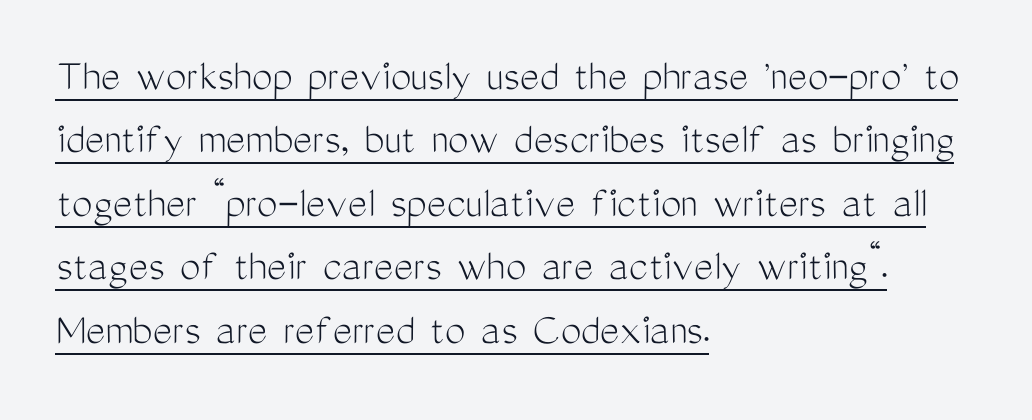
This is not heavy type; no bold has been used. Notice how the passage keeps a crisp vertical edge on the left only. Compared with undecorated copy, this sample adds a rule below the words. This sample uses an upright cut, with every glyph sitting square on the baseline. Look at the tracking — it's just the regular setting, nothing added.
